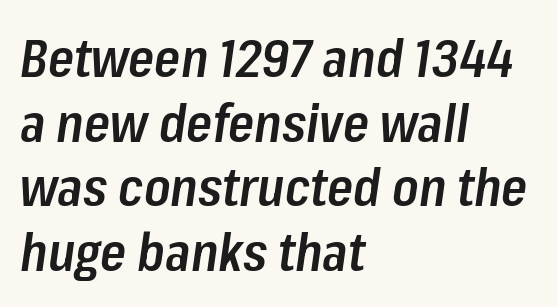
Default kerning and tracking; the words read as compact shapes. The setting favours the left margin, as ordinary paragraphs usually do. Emphasis by weight is partial: semibold. Nobody drew a line under any word here. Looks like regular typesetting: each glyph gets only the width it needs. The specimen reads as italic at a glance.
